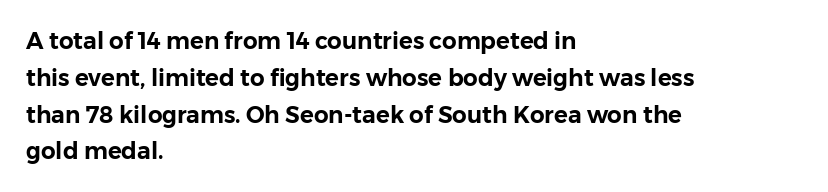
Every character sits straight up, as roman type does. Where is the straight margin? On the left. The rendering uses a moderate line-height, typical for paragraphs. Just letters on the line, the space beneath them empty. Compared with typical body copy, the letter spacing here is the same.
